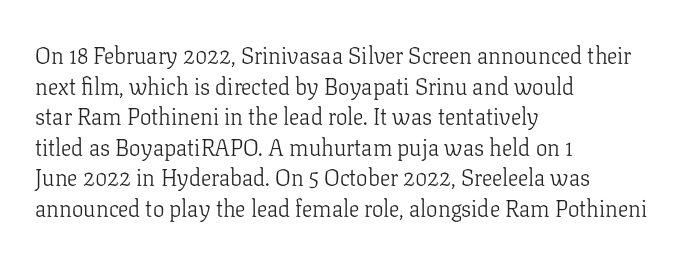
Vertical spacing — default. The text block is weighted toward the left margin, trailing off unevenly rightward. The baseline area is clear. These lines keep a tight, regular rhythm from letter to letter. No extra ink here — the face is not bold.
